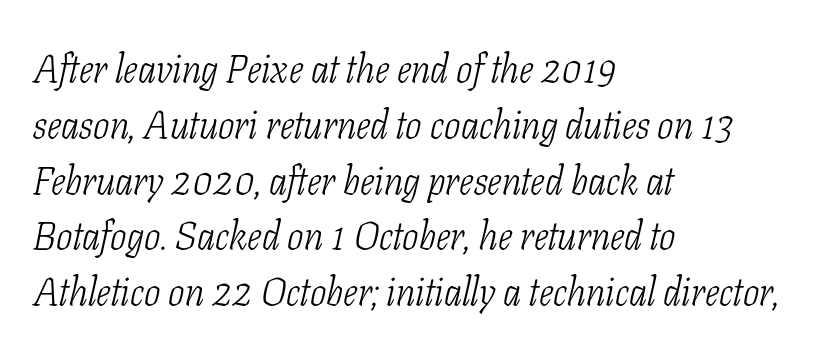
Left-aligned paragraph, ragged on the right. Regarding serifs, this sample has them. Normally led — the rows are evenly, conventionally spaced. Clear beneath every line of the passage. Rendered with sloped, italic letterforms.
